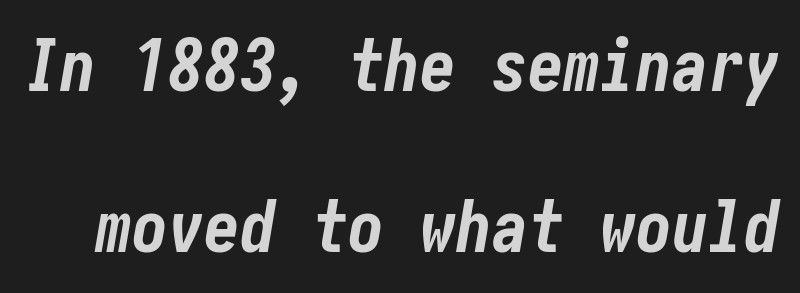
The image shows 72 px bold, condensed type, italic (leaning right); set loose line spacing (2.24x), normal letter spacing, not underlined; low stroke contrast and a medium x-height.
